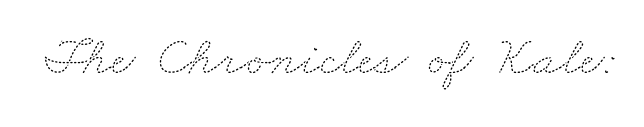
{"bold": "no", "weight": "thin", "width": "wide", "stroke_contrast": "medium", "x_height": "small", "monospaced": "no", "underline": "no", "letter_spacing": "normal", "letter_spacing_em": 0.0, "glyph_px": 54}
